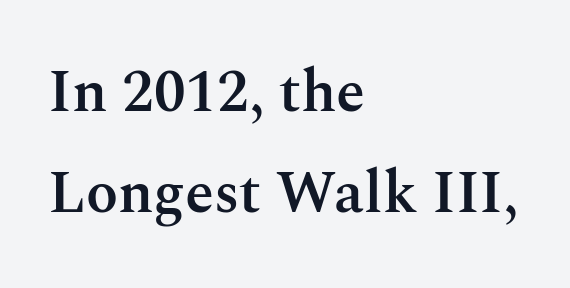
Compared with a centered layout, this one pins lines to the left instead. Character widths vary here, with narrow letters taking less room than wide ones. In terms of letterspacing, this is plain default setting. A bit beefed up — I'd call it semibold rather than bold. Posture: vertical.
